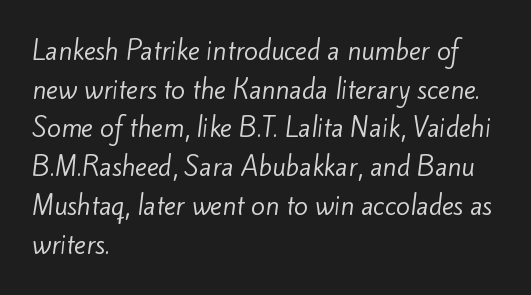
The face looks like a standard text weight, possibly lighter. How are the letters spaced? Ordinarily, with no added tracking. The paragraph has a hard left edge and a soft right edge. The specimen omits any rule beneath the text block's lines. Is there much room between lines? A standard amount, neither cramped nor airy.
